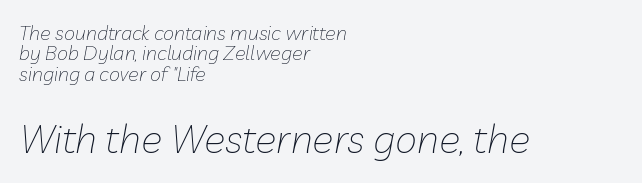
Q: Is the text bold? A: No.
Q: Is the text italic (slanted)? A: Yes, it leans right by about 10 degrees.
Q: Is the text underlined? A: No.
Q: How is the paragraph aligned? A: Left-aligned.
Q: Is the spacing between letters normal or unusually wide? A: Normal.
Q: Is the spacing between lines tight, normal or loose? A: Tight.
Q: Which block of text is set in a larger size, the first (top) or the second (bottom)? A: The second (bottom) one.
Q: Width (condensed, normal, or wide)? A: Normal.
Q: Stroke contrast? A: Low.
Q: x-height? A: Medium.
Q: Monospaced? A: No.
